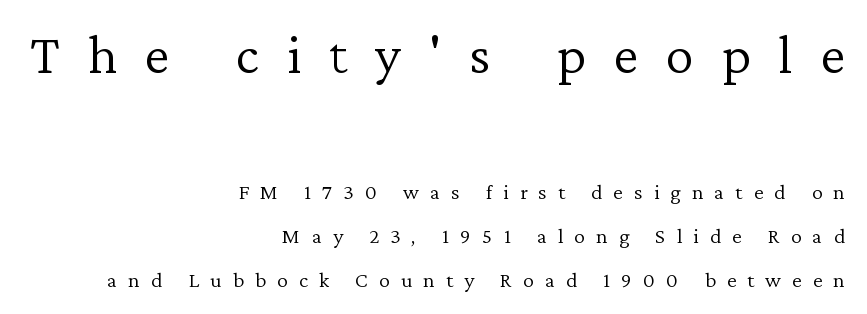
{"serif": "yes", "italic": "no", "bold": "no", "weight": "light", "width": "normal", "stroke_contrast": "low", "x_height": "medium", "monospaced": "no", "underline": "no", "align": "right", "line_spacing": "loose", "line_spacing_ratio": 2.0, "letter_spacing": "wide", "letter_spacing_em": 0.5, "larger_block": "first", "size_ratio": 2.55, "glyph_px": 56}
